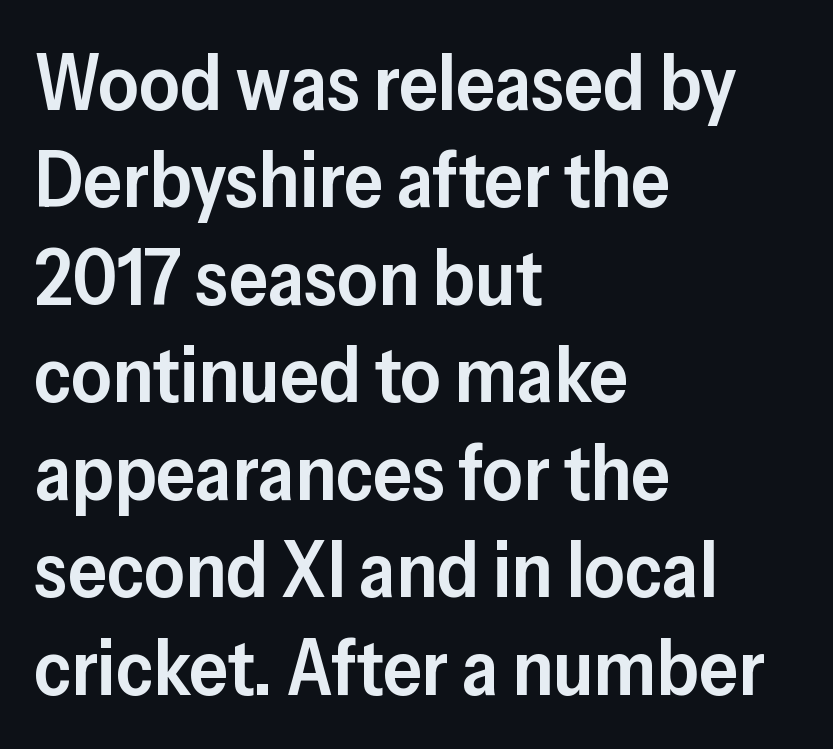
The image shows 78 px semibold sans-serif type, upright; set left-aligned, normal line spacing (1.25x), normal letter spacing, not underlined; low stroke contrast and a medium x-height.
